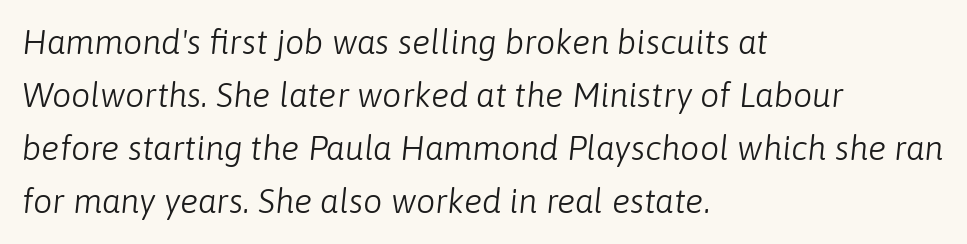
Weight: not bold — regular or lighter. There is no visible air inserted between adjacent glyphs. The designer left line spacing at the default. The foot of each line stays bare and open. Which margin do the lines hug? The left one — the right edge is uneven. Note the varied advance widths — an 'i' is clearly narrower than an 'm'.
